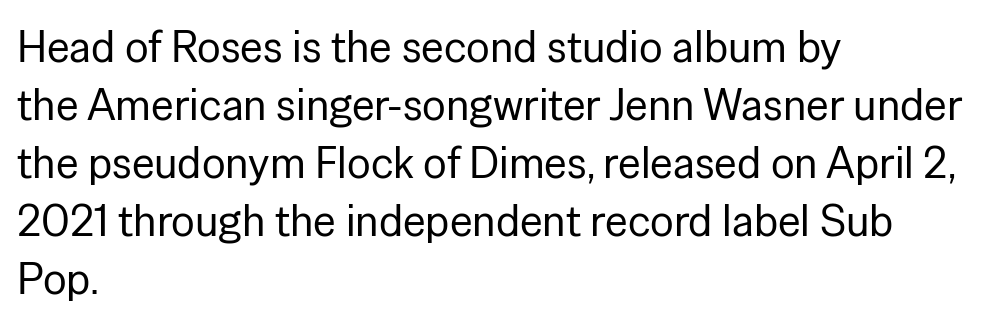
The image shows 44 px regular-weight sans-serif type, upright; set left-aligned, normal line spacing (1.32x), normal letter spacing, not underlined; low stroke contrast and a medium x-height.
